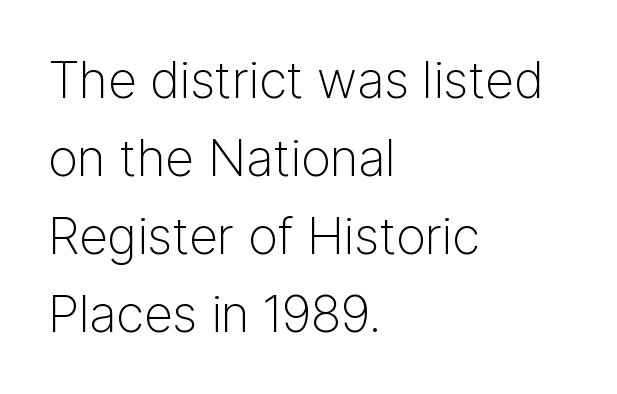
The image shows 51 px light sans-serif type, upright; set left-aligned, normal line spacing (1.53x), normal letter spacing, not underlined; low stroke contrast and a medium x-height.
